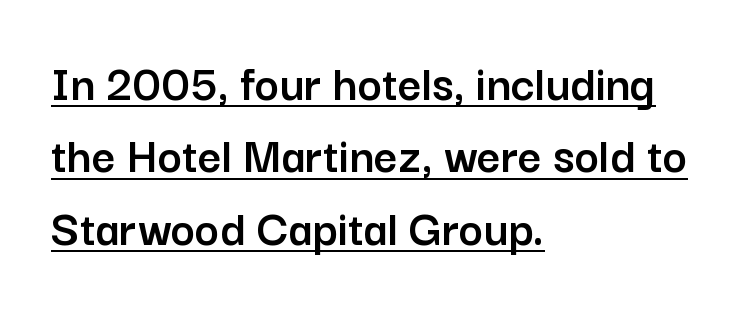
Q: Is the text italic (slanted)? A: No, it is upright.
Q: Is the typeface a serif or a sans-serif typeface? A: Sans-serif.
Q: Is the text underlined? A: Yes.
Q: How is the paragraph aligned? A: Left-aligned.
Q: Is the spacing between letters normal or unusually wide? A: Normal.
Q: Is the spacing between lines tight, normal or loose? A: Normal.
Q: Width (condensed, normal, or wide)? A: Normal.
Q: Stroke contrast? A: Low.
Q: x-height? A: Medium.
Q: Monospaced? A: No.
